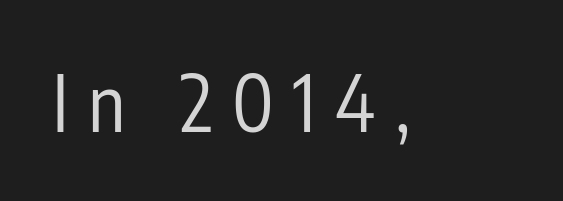
{"serif": "no", "italic": "no", "bold": "no", "weight": "regular", "width": "condensed", "stroke_contrast": "low", "x_height": "medium", "monospaced": "no", "underline": "no", "letter_spacing": "wide", "letter_spacing_em": 0.25, "glyph_px": 77}
